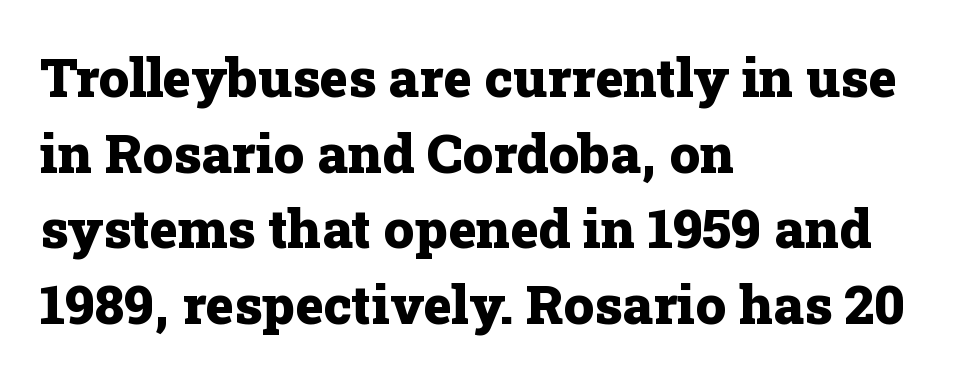
Q: Is the text bold? A: Yes.
Q: Is the text italic (slanted)? A: No, it is upright.
Q: Is the typeface a serif or a sans-serif typeface? A: Serif.
Q: Is the text underlined? A: No.
Q: How is the paragraph aligned? A: Left-aligned.
Q: Is the spacing between letters normal or unusually wide? A: Normal.
Q: Is the spacing between lines tight, normal or loose? A: Normal.
Q: Width (condensed, normal, or wide)? A: Normal.
Q: Stroke contrast? A: Low.
Q: x-height? A: Medium.
Q: Monospaced? A: No.
